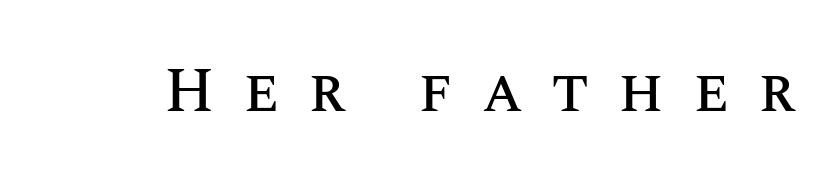
The image shows 62 px text type, upright; set unusually wide letter spacing (+0.46 em), not underlined; medium stroke contrast and a large x-height.
